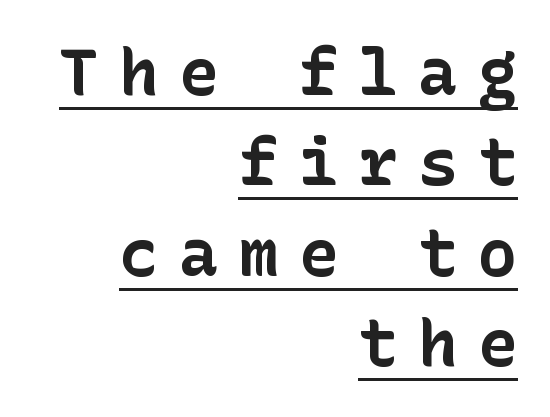
The image shows 65 px bold sans-serif type, upright; set right-aligned, normal line spacing (1.39x), unusually wide letter spacing (+0.32 em), underlined; low stroke contrast and a medium x-height.
